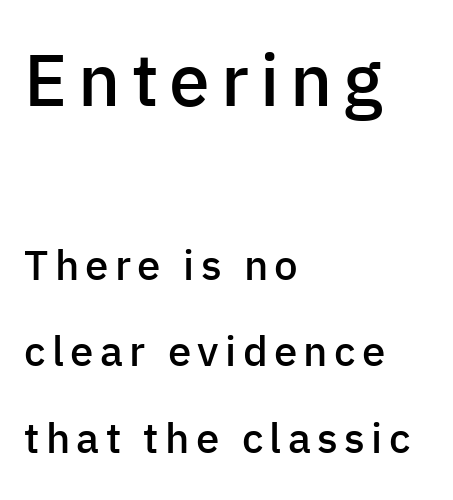
{"serif": "no", "italic": "no", "bold": "semi", "weight": "semibold", "width": "normal", "stroke_contrast": "low", "x_height": "medium", "monospaced": "no", "underline": "no", "align": "left", "line_spacing": "loose", "line_spacing_ratio": 2.06, "larger_block": "first", "size_ratio": 1.74, "glyph_px": 73}
